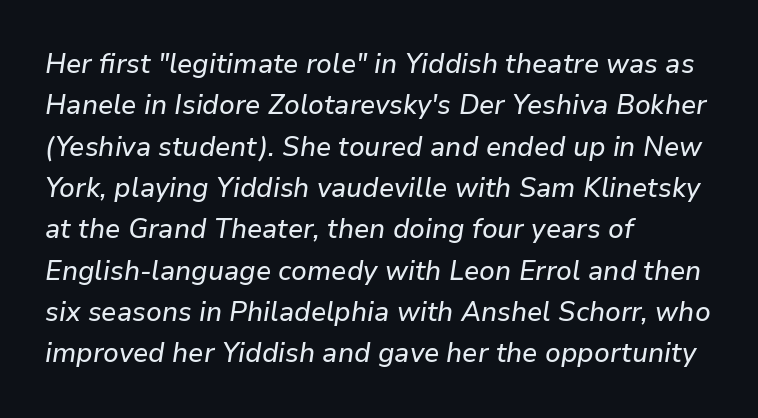
The image shows 27 px text type, italic (leaning right); set left-aligned, normal line spacing (1.53x), normal letter spacing, not underlined.
